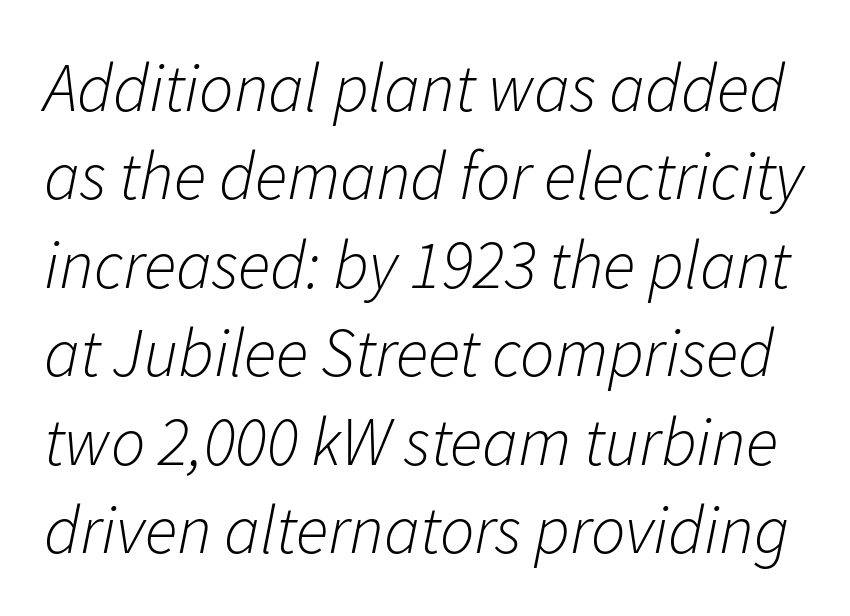
The image shows 68 px light type, italic (leaning right); set normal line spacing (1.3x), normal letter spacing, not underlined; low stroke contrast and a medium x-height.
